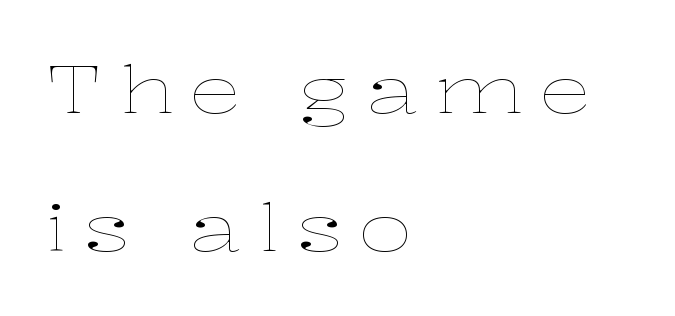
Q: Is the text bold? A: No.
Q: Is the text italic (slanted)? A: No, it is upright.
Q: Is the text underlined? A: No.
Q: How is the paragraph aligned? A: Left-aligned.
Q: Is the spacing between letters normal or unusually wide? A: Unusually wide.
Q: Is the spacing between lines tight, normal or loose? A: Loose.
Q: Width (condensed, normal, or wide)? A: Wide.
Q: Stroke contrast? A: Low.
Q: x-height? A: Medium.
Q: Monospaced? A: No.
